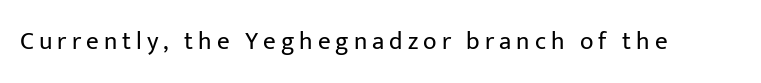
Nothing heavy about these letters — not bold at all. Students, note that the glyphs here are deliberately spaced far apart. The space directly below the letters is spotless. Rendered with straight, roman letterforms.
